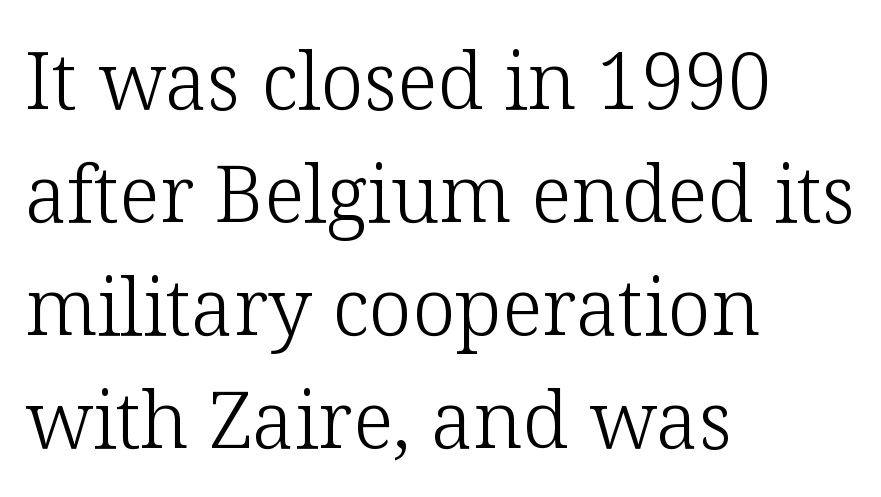
The image shows 78 px light serif type, upright; set left-aligned, normal line spacing (1.45x), normal letter spacing, not underlined; low stroke contrast and a medium x-height.
